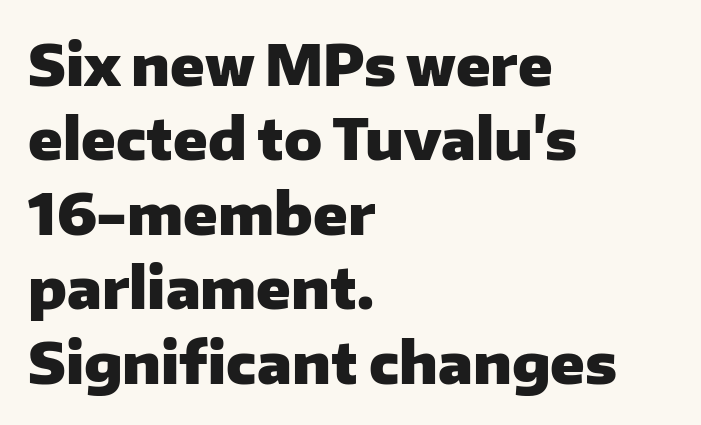
{"serif": "no", "italic": "no", "bold": "yes", "weight": "heavy", "width": "normal", "stroke_contrast": "low", "x_height": "medium", "monospaced": "no", "underline": "no", "align": "left", "line_spacing": "normal", "line_spacing_ratio": 1.33, "letter_spacing": "normal", "letter_spacing_em": 0.0, "glyph_px": 56}
